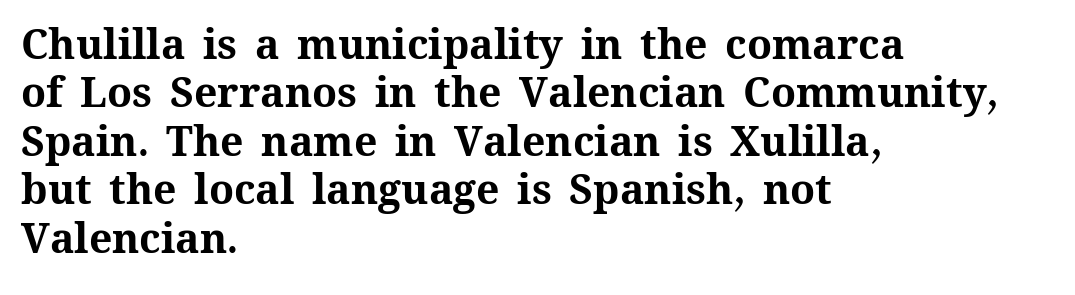
The image shows 41 px bold type, upright; set left-aligned, line spacing 1.18x, normal letter spacing, not underlined; medium stroke contrast and a medium x-height.
